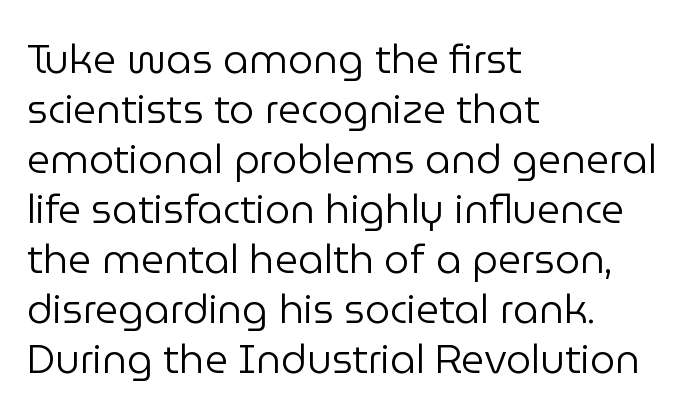
Q: Is the text bold? A: No.
Q: Is the text italic (slanted)? A: No, it is upright.
Q: Is the typeface a serif or a sans-serif typeface? A: Sans-serif.
Q: Is the text underlined? A: No.
Q: How is the paragraph aligned? A: Left-aligned.
Q: Is the spacing between letters normal or unusually wide? A: Normal.
Q: Is the spacing between lines tight, normal or loose? A: Normal.
Q: Width (condensed, normal, or wide)? A: Normal.
Q: Stroke contrast? A: Low.
Q: x-height? A: Medium.
Q: Monospaced? A: No.
